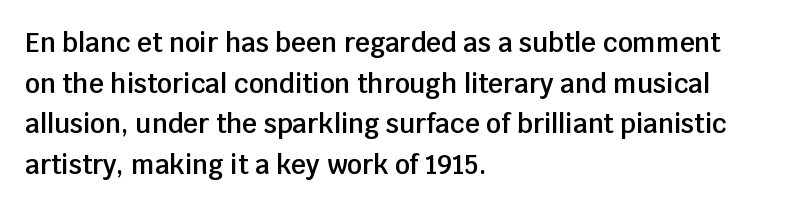
The image shows 26 px text type, upright; set left-aligned, normal line spacing (1.56x), normal letter spacing, not underlined.
